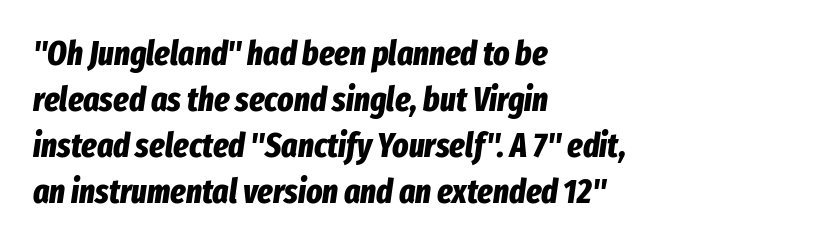
{"italic": "yes", "lean": "right", "slant_degrees": 8, "bold": "yes", "weight": "bold", "width": "condensed", "stroke_contrast": "low", "x_height": "medium", "monospaced": "no", "underline": "no", "align": "left", "line_spacing": "normal", "line_spacing_ratio": 1.35, "letter_spacing": "normal", "letter_spacing_em": 0.0, "glyph_px": 34}
